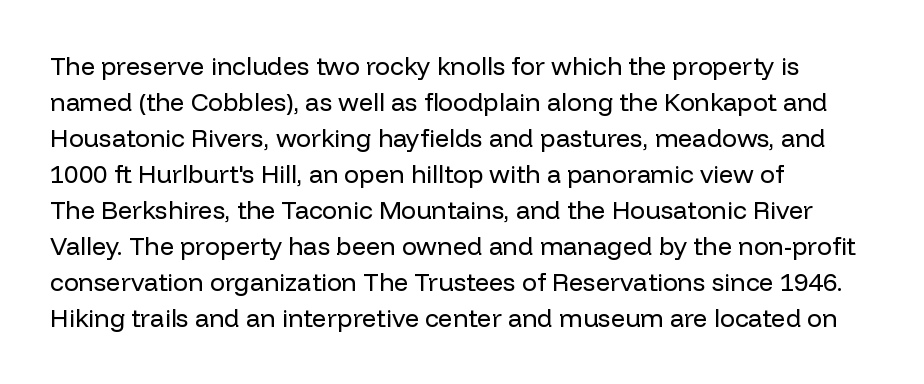
{"italic": "no", "bold": "no", "underline": "no", "align": "left", "line_spacing": "normal", "line_spacing_ratio": 1.44, "letter_spacing": "normal", "letter_spacing_em": 0.0, "glyph_px": 25}
